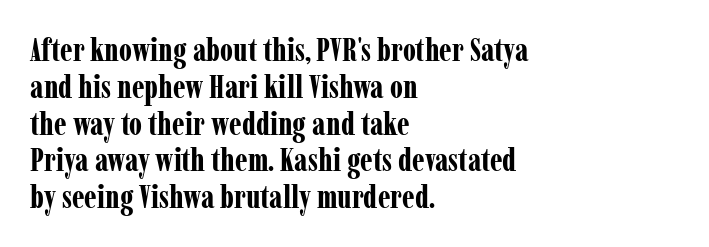
Descenders hang freely into open space. Inter-character spacing is left at the font's built-in metrics. This sample trades vertical openness for compactness between lines. Ascenders rise straight up at ninety degrees. Each letter's strokes conclude with small projecting serifs. Is this a fixed-width face? No — the glyphs have proportional, varying widths.
